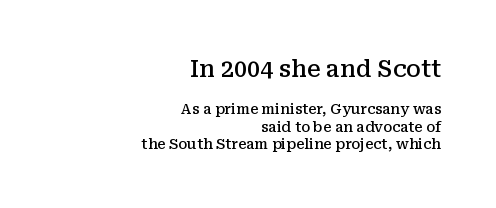
The image shows 23 px text type, upright; set right-aligned, line spacing 1.22x, normal letter spacing, not underlined; the first (top) block is 1.64x larger.
